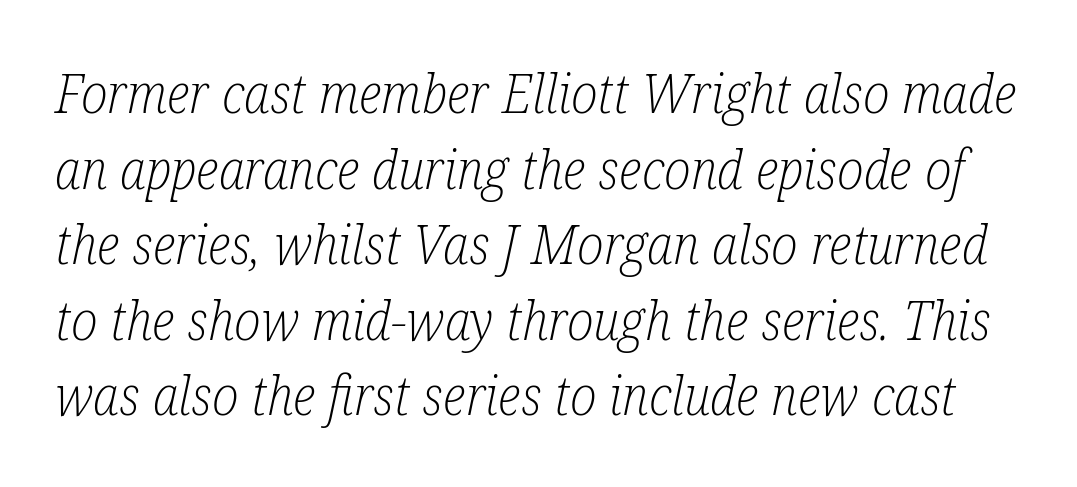
Q: Is the text bold? A: No.
Q: Is the text italic (slanted)? A: Yes, it leans right by about 12 degrees.
Q: Is the typeface a serif or a sans-serif typeface? A: Serif.
Q: Is the text underlined? A: No.
Q: Is the spacing between letters normal or unusually wide? A: Normal.
Q: Is the spacing between lines tight, normal or loose? A: Normal.
Q: Width (condensed, normal, or wide)? A: Condensed.
Q: Stroke contrast? A: Low.
Q: x-height? A: Medium.
Q: Monospaced? A: No.
